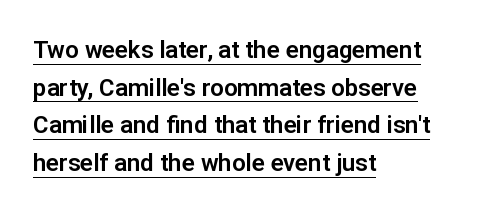
Q: Is the text italic (slanted)? A: No, it is upright.
Q: Is the text underlined? A: Yes.
Q: How is the paragraph aligned? A: Left-aligned.
Q: Is the spacing between letters normal or unusually wide? A: Normal.
Q: Is the spacing between lines tight, normal or loose? A: Normal.
